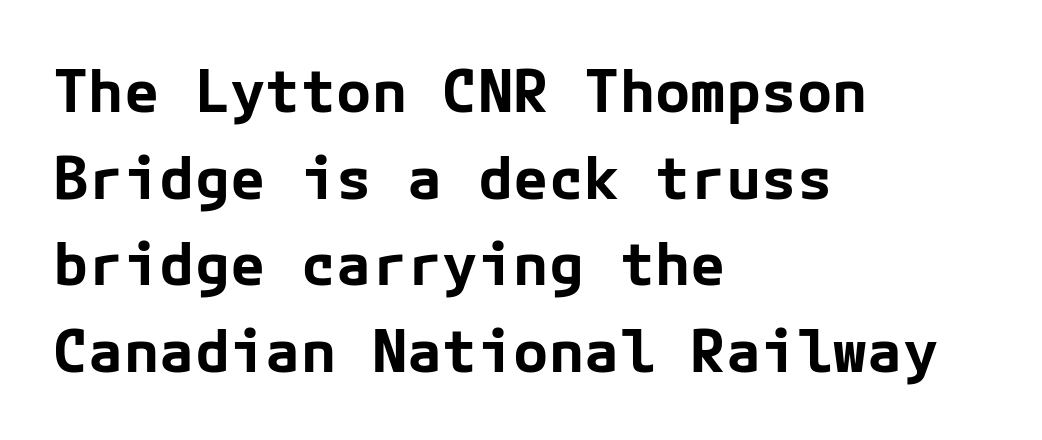
Nobody drew a line under any word here. Each new line begins a customary step beneath the previous one. Font category for this specimen: sans-serif. One-word summary of the alignment: left. You'd pick this weight for a headline — it's a proper bold. Characters follow at the spacing the type designer built in.
